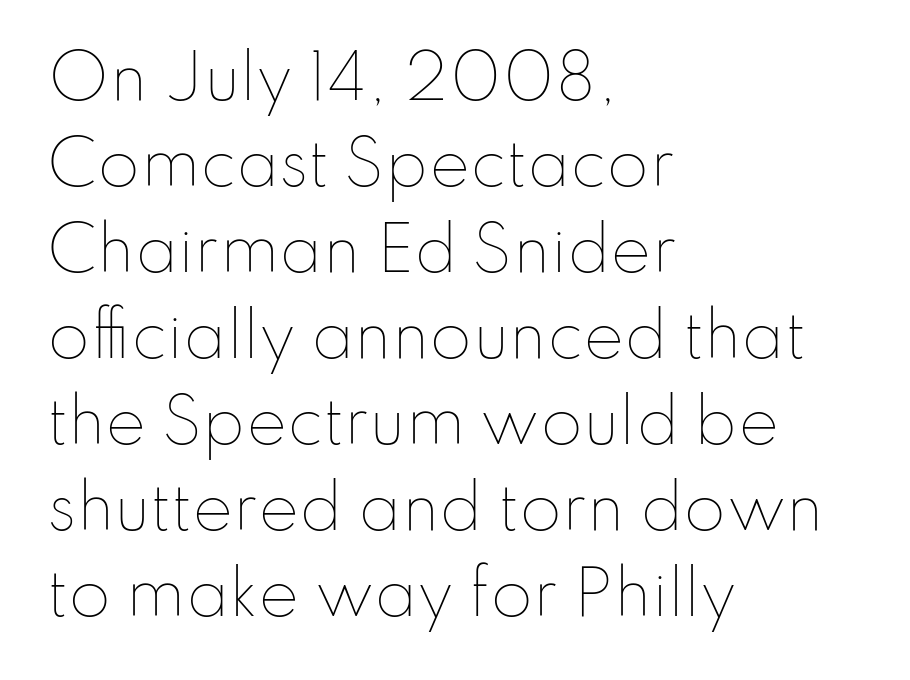
The image shows 61 px thin type, upright; set left-aligned, normal line spacing (1.41x), normal letter spacing, not underlined; low stroke contrast and a small x-height.
